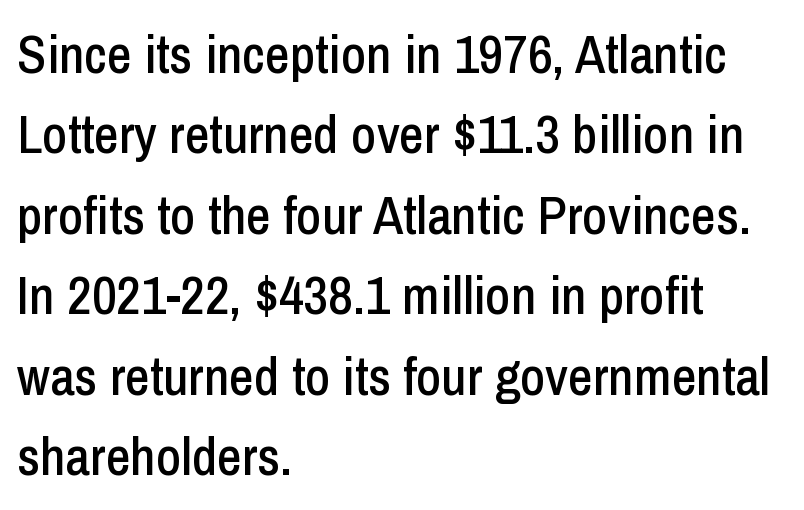
Q: Is the text italic (slanted)? A: No, it is upright.
Q: Is the typeface a serif or a sans-serif typeface? A: Sans-serif.
Q: Is the text underlined? A: No.
Q: How is the paragraph aligned? A: Left-aligned.
Q: Is the spacing between letters normal or unusually wide? A: Normal.
Q: Is the spacing between lines tight, normal or loose? A: Normal.
Q: Width (condensed, normal, or wide)? A: Condensed.
Q: Stroke contrast? A: Low.
Q: x-height? A: Medium.
Q: Monospaced? A: No.
